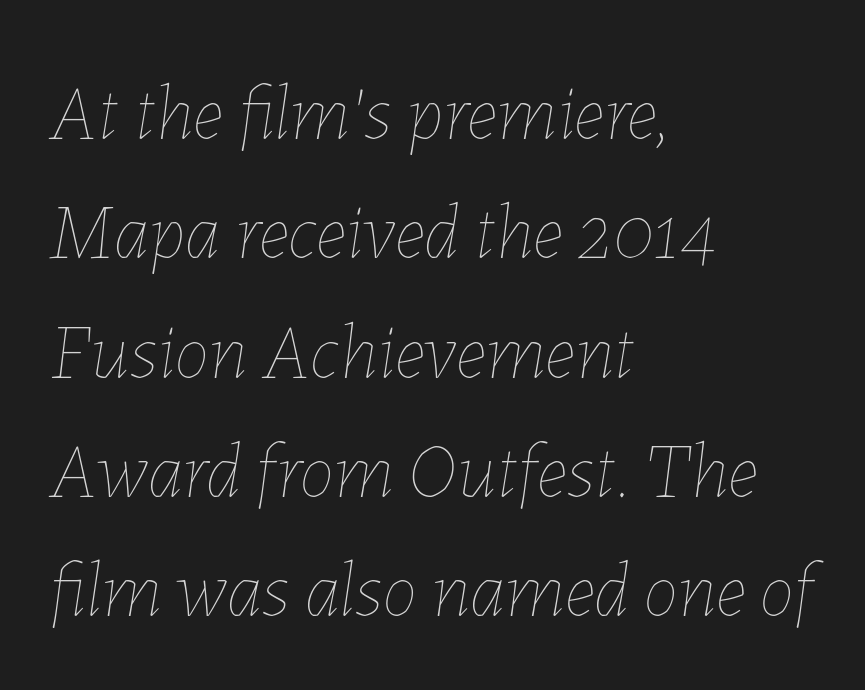
Q: Is the text bold? A: No.
Q: Is the text italic (slanted)? A: Yes, it leans right by about 7 degrees.
Q: Is the text underlined? A: No.
Q: How is the paragraph aligned? A: Left-aligned.
Q: Is the spacing between letters normal or unusually wide? A: Normal.
Q: Is the spacing between lines tight, normal or loose? A: Normal.
Q: Width (condensed, normal, or wide)? A: Normal.
Q: Stroke contrast? A: Low.
Q: x-height? A: Medium.
Q: Monospaced? A: No.
